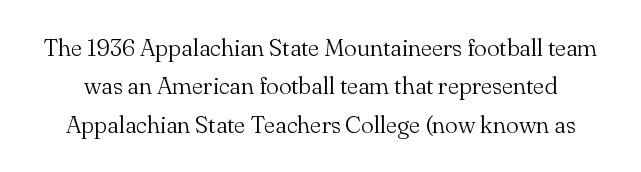
Q: Is the text bold? A: No.
Q: Is the text italic (slanted)? A: No, it is upright.
Q: Is the text underlined? A: No.
Q: Is the spacing between letters normal or unusually wide? A: Normal.
Q: Is the spacing between lines tight, normal or loose? A: Normal.
